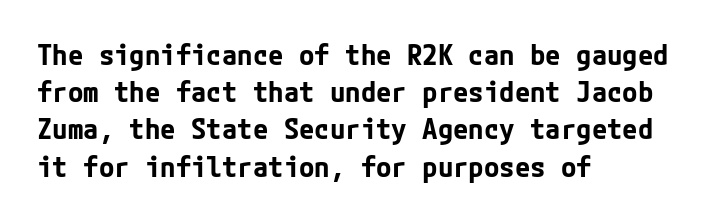
Q: Is the text bold? A: Yes.
Q: Is the text italic (slanted)? A: No, it is upright.
Q: Is the typeface a serif or a sans-serif typeface? A: Sans-serif.
Q: Is the text underlined? A: No.
Q: How is the paragraph aligned? A: Left-aligned.
Q: Is the spacing between letters normal or unusually wide? A: Normal.
Q: Is the spacing between lines tight, normal or loose? A: Normal.
Q: Width (condensed, normal, or wide)? A: Normal.
Q: Stroke contrast? A: Low.
Q: x-height? A: Medium.
